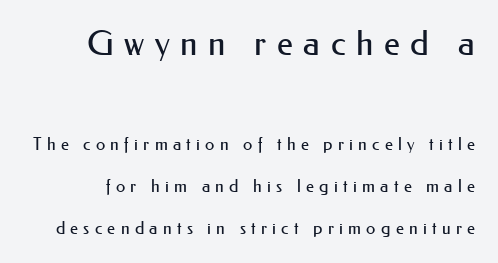
The image shows 34 px regular-weight sans-serif type, upright; set loose line spacing (2.47x), unusually wide letter spacing (+0.31 em), not underlined; the first (top) block is 2.0x larger; medium stroke contrast and a small x-height.
